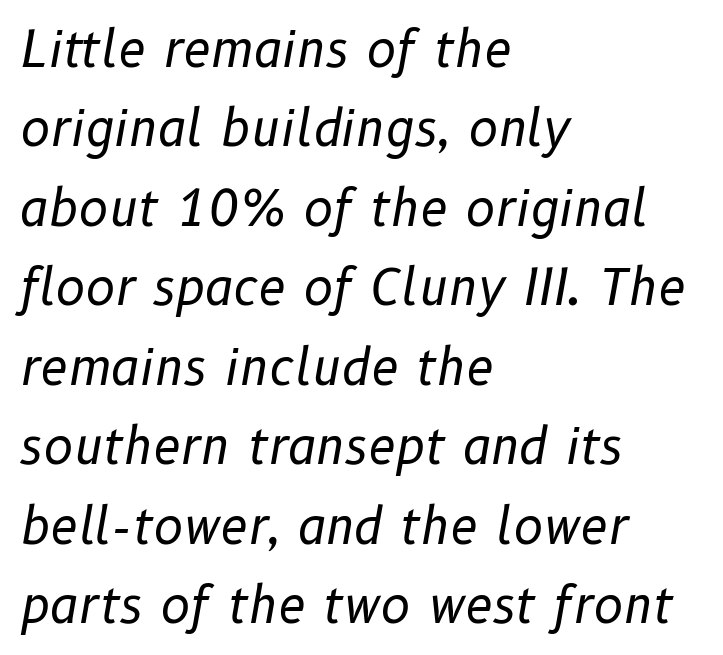
The image shows 50 px regular-weight type, italic (leaning right); set left-aligned, normal line spacing (1.59x), normal letter spacing, not underlined; low stroke contrast and a medium x-height.
